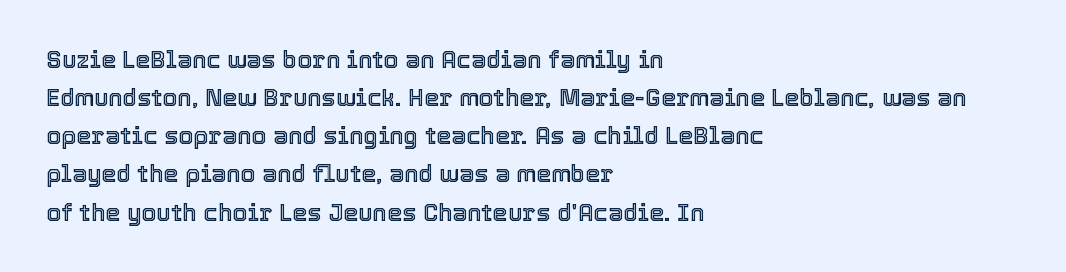
Q: Is the text italic (slanted)? A: No, it is upright.
Q: Is the text underlined? A: No.
Q: How is the paragraph aligned? A: Left-aligned.
Q: Is the spacing between letters normal or unusually wide? A: Normal.
Q: Is the spacing between lines tight, normal or loose? A: Normal.
